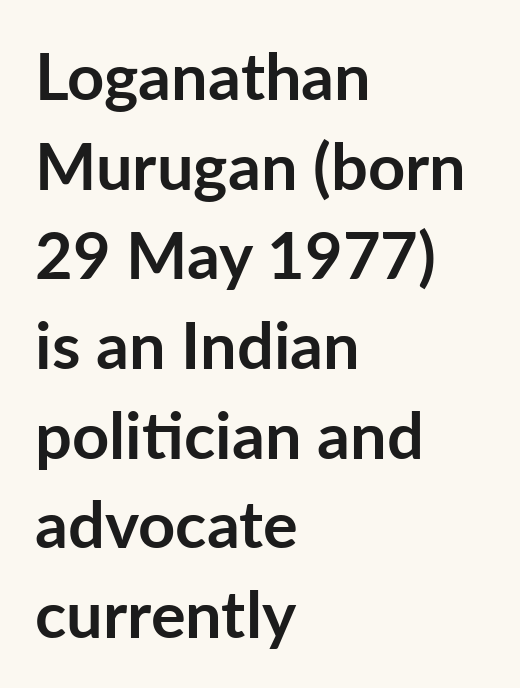
A clean baseline with only descenders dipping below it. Every row of glyphs begins at an identical x-position on the left. Plenty of ink on the page — the face is bold. The lettering holds an erect, upright posture throughout.
